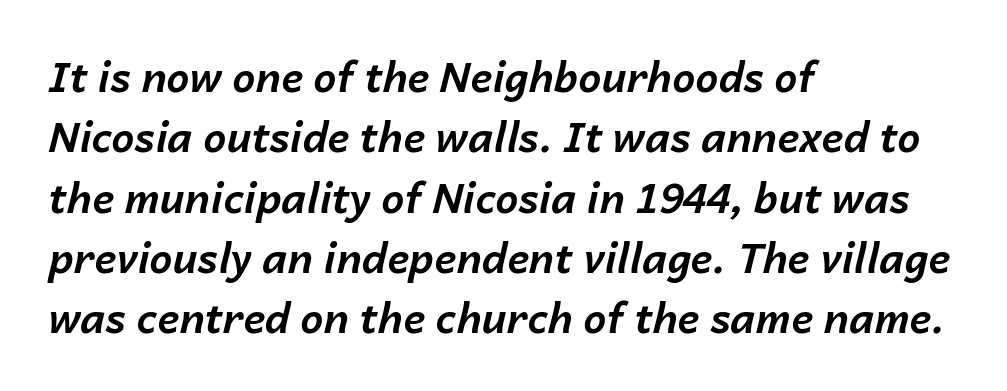
The image shows 41 px bold type, italic (leaning right); set left-aligned, normal line spacing (1.47x), normal letter spacing, not underlined; low stroke contrast and a medium x-height.
